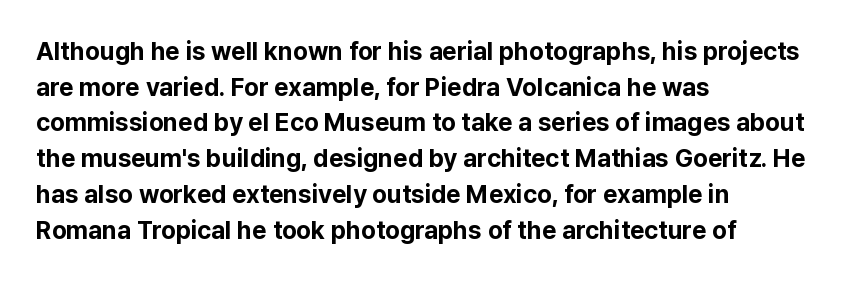
Q: Is the text bold? A: Yes.
Q: Is the text italic (slanted)? A: No, it is upright.
Q: Is the text underlined? A: No.
Q: How is the paragraph aligned? A: Left-aligned.
Q: Is the spacing between letters normal or unusually wide? A: Normal.
Q: Is the spacing between lines tight, normal or loose? A: Normal.
